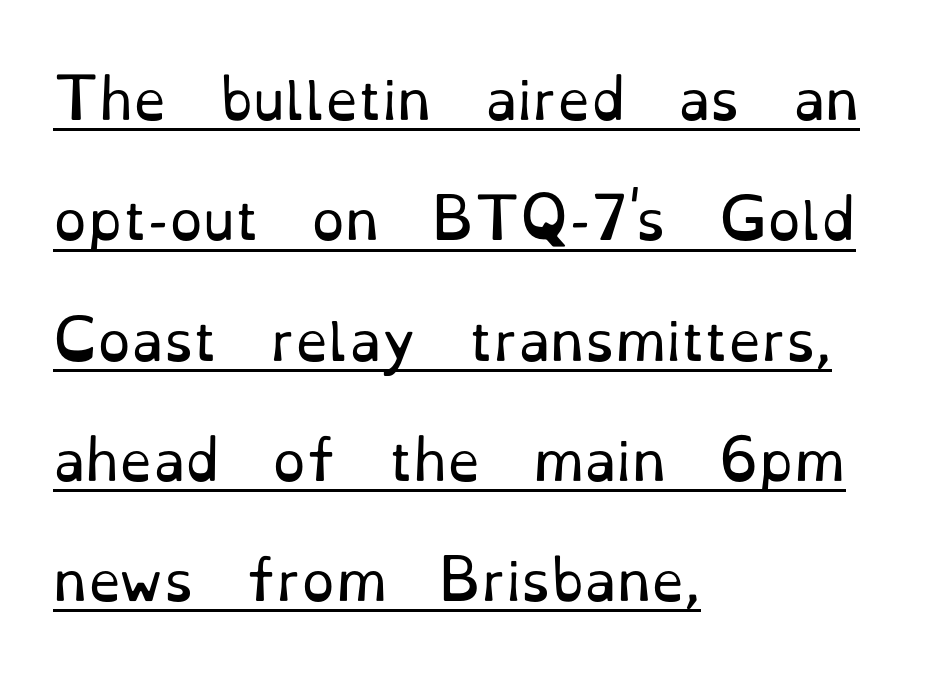
The image shows 53 px regular-weight type, upright; set left-aligned, loose line spacing (2.27x), normal letter spacing, underlined; low stroke contrast and a small x-height.
